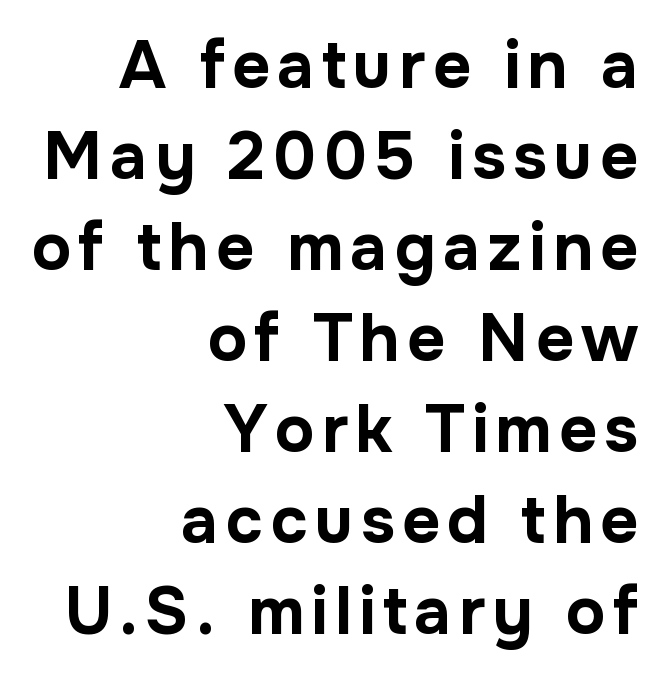
Is this a fixed-width face? No — the glyphs have proportional, varying widths. Notice how the passage keeps a crisp vertical edge on the right only. As a designer I'd log this as weight 700, bold. Leading matches the norm, producing a regular column. The area under the type is left untouched.
